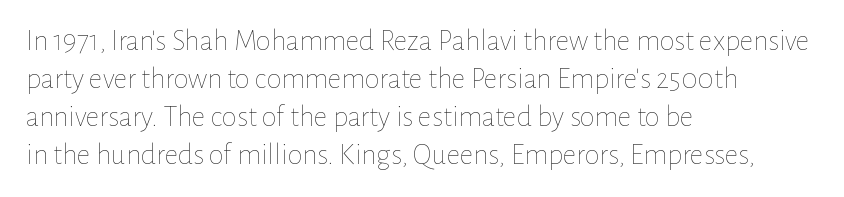
The image shows 30 px thin type, upright; set left-aligned, normal line spacing (1.27x), normal letter spacing, not underlined; low stroke contrast and a medium x-height.
